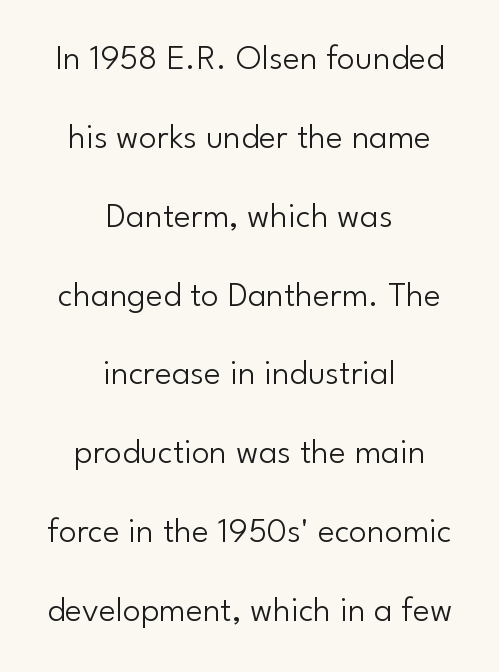
Do the characters align in a grid? No, the font is proportional. Successive baselines arrive slowly, with a big drop between each. The type family on display is of the sans-serif kind. The characters are drawn with everyday or finer stroke widths.
